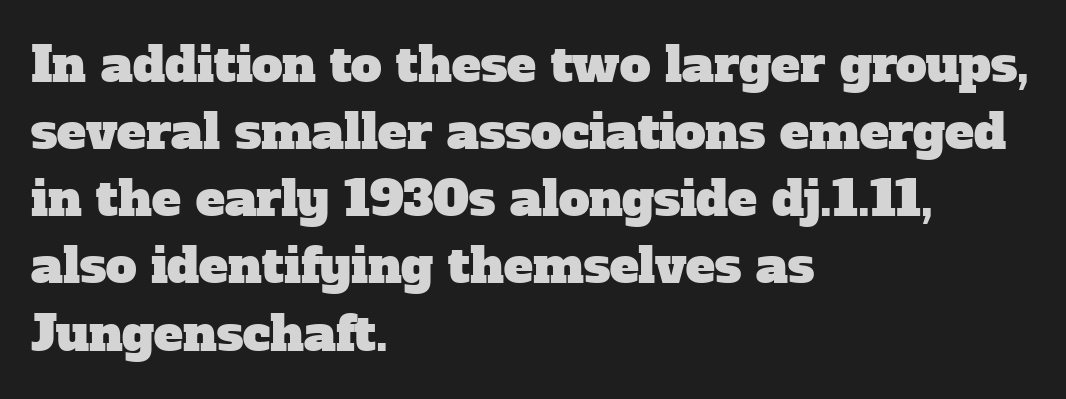
Q: Is the typeface a serif or a sans-serif typeface? A: Serif.
Q: Is the text underlined? A: No.
Q: How is the paragraph aligned? A: Left-aligned.
Q: Is the spacing between letters normal or unusually wide? A: Normal.
Q: Is the spacing between lines tight, normal or loose? A: Normal.
Q: Width (condensed, normal, or wide)? A: Normal.
Q: Stroke contrast? A: Low.
Q: x-height? A: Medium.
Q: Monospaced? A: No.
